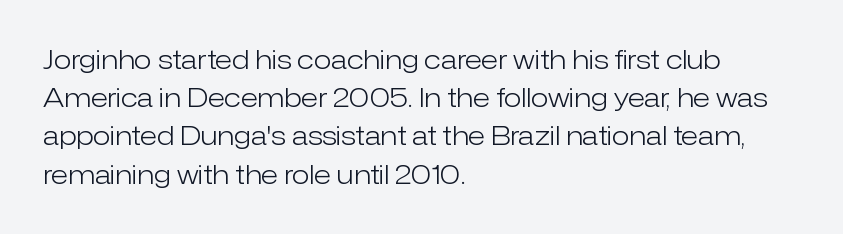
The image shows 26 px text type, upright; set left-aligned, normal line spacing (1.47x), normal letter spacing, not underlined.
